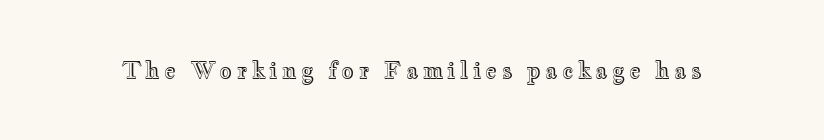
The image shows 22 px text type, upright; set unusually wide letter spacing (+0.2 em), not underlined.
